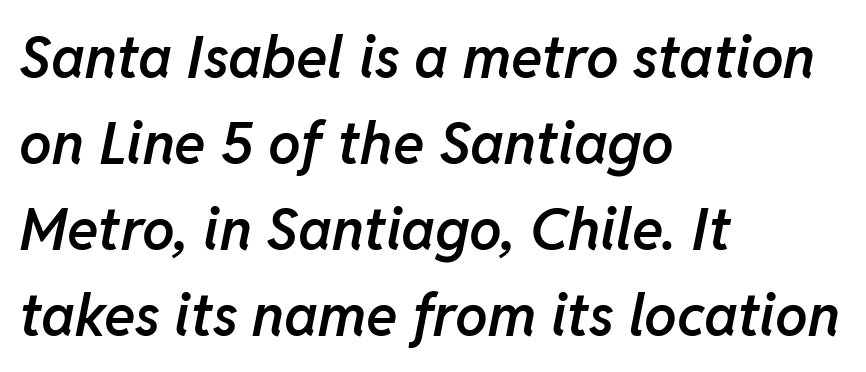
Layout note: lines flush left. Does the weight exceed regular? Yes, but only to semibold. The glyphs look as if they've been sheared to an angle. Reading down the column, the eye jumps a familiar distance to each next line. Words appear dense and cohesive because spacing is normal. The zone under the glyphs is completely vacant.
